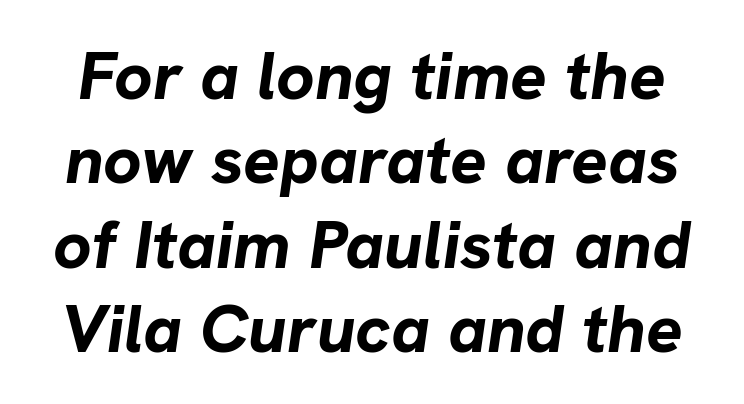
{"italic": "yes", "lean": "right", "slant_degrees": 8, "bold": "yes", "weight": "bold", "width": "normal", "stroke_contrast": "low", "x_height": "medium", "monospaced": "no", "underline": "no", "line_spacing_ratio": 1.24, "letter_spacing": "normal", "letter_spacing_em": 0.0, "glyph_px": 68}
